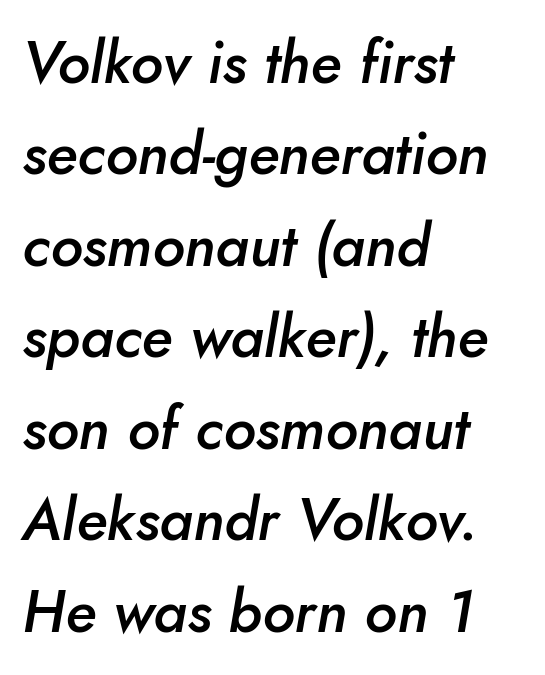
{"italic": "yes", "lean": "right", "slant_degrees": 10, "bold": "semi", "weight": "semibold", "width": "normal", "stroke_contrast": "low", "x_height": "small", "monospaced": "no", "underline": "no", "align": "left", "line_spacing": "normal", "line_spacing_ratio": 1.55, "letter_spacing": "normal", "letter_spacing_em": 0.0, "glyph_px": 59}
